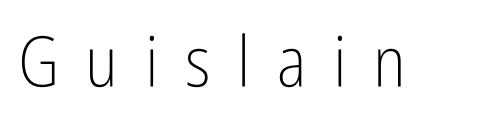
Nothing sits at the stroke ends, so this counts as sans-serif. The string is rendered with underlining switched off. A typesetter would call this proportional, since set widths differ per character. Each word looks stretched out because of the extra space between its letters. The letters stand straight up with perfectly vertical stems.
